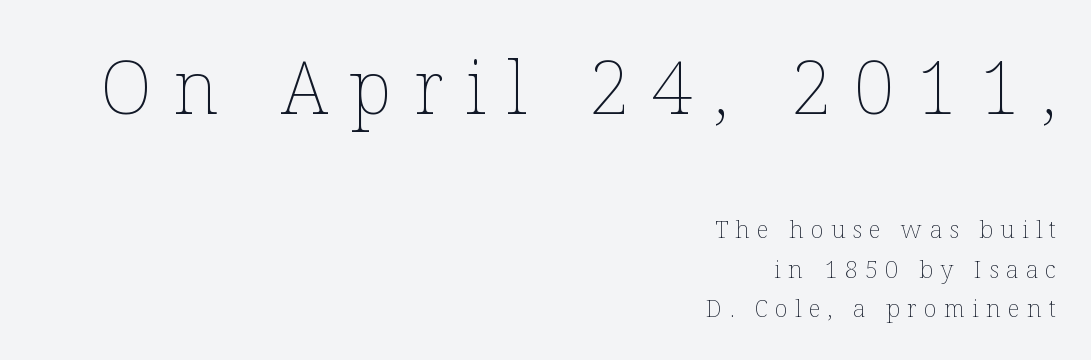
The image shows 73 px thin type, upright; set right-aligned, normal line spacing (1.63x), unusually wide letter spacing (+0.3 em), not underlined; the first (top) block is 3.04x larger; low stroke contrast and a medium x-height.
